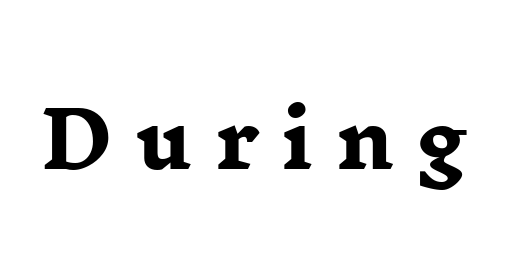
{"serif": "yes", "italic": "no", "bold": "yes", "weight": "heavy", "width": "wide", "stroke_contrast": "low", "x_height": "medium", "monospaced": "no", "underline": "no", "letter_spacing": "wide", "letter_spacing_em": 0.29, "glyph_px": 78}
